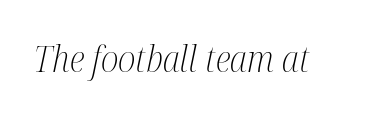
It's the slanting kind of type. Each letter's strokes conclude with small projecting serifs. Each word holds together tightly as a unit, with standard inter-letter gaps. You could not count columns in this text — the font is proportionally spaced. Any mark beneath the type? The region is blank.
